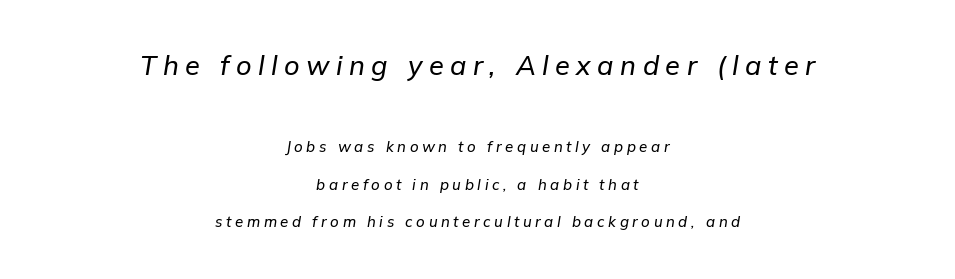
The image shows 27 px text type, italic (leaning right); set centered, loose line spacing (2.5x), unusually wide letter spacing (+0.24 em), not underlined; the first (top) block is 1.8x larger.
